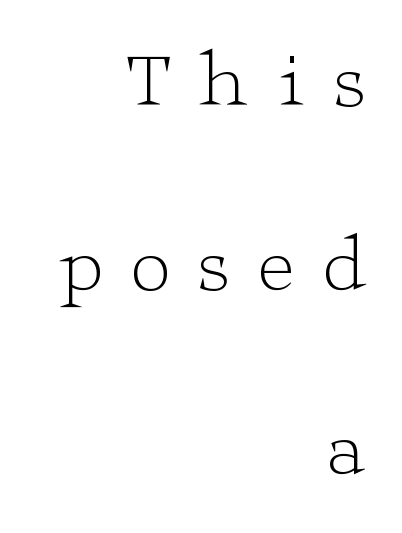
{"serif": "yes", "italic": "no", "bold": "no", "weight": "light", "width": "wide", "stroke_contrast": "low", "x_height": "medium", "monospaced": "no", "underline": "no", "align": "right", "line_spacing": "loose", "line_spacing_ratio": 2.33, "letter_spacing": "wide", "letter_spacing_em": 0.36, "glyph_px": 79}
